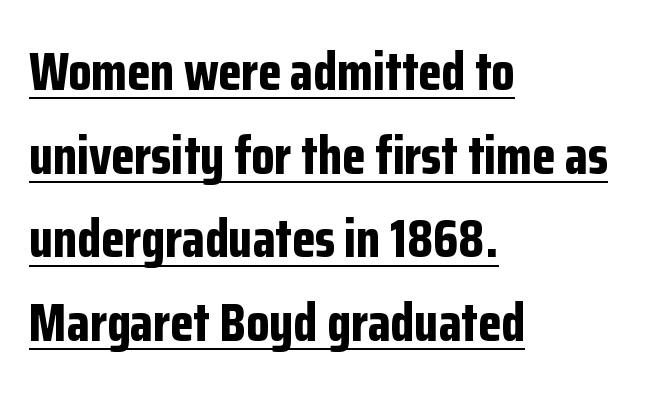
Q: Is the text bold? A: Yes.
Q: Is the text italic (slanted)? A: No, it is upright.
Q: Is the typeface a serif or a sans-serif typeface? A: Sans-serif.
Q: Is the text underlined? A: Yes.
Q: How is the paragraph aligned? A: Left-aligned.
Q: Is the spacing between letters normal or unusually wide? A: Normal.
Q: Is the spacing between lines tight, normal or loose? A: Normal.
Q: Width (condensed, normal, or wide)? A: Condensed.
Q: Stroke contrast? A: Low.
Q: x-height? A: Medium.
Q: Monospaced? A: No.
